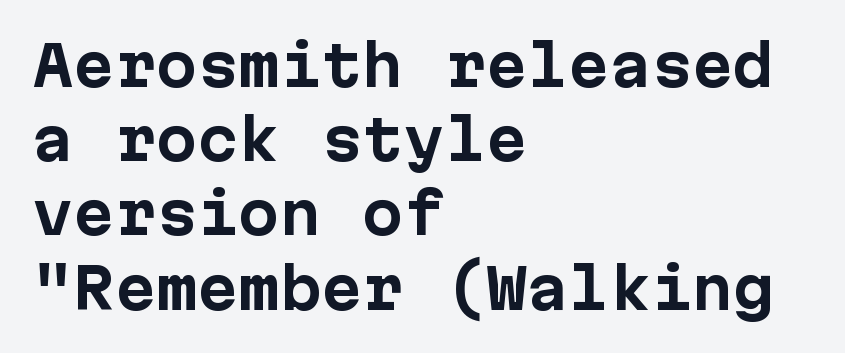
{"serif": "no", "italic": "no", "bold": "yes", "weight": "bold", "width": "normal", "stroke_contrast": "low", "x_height": "medium", "underline": "no", "align": "left", "line_spacing": "normal", "line_spacing_ratio": 1.35, "letter_spacing": "normal", "letter_spacing_em": 0.0, "glyph_px": 55}
